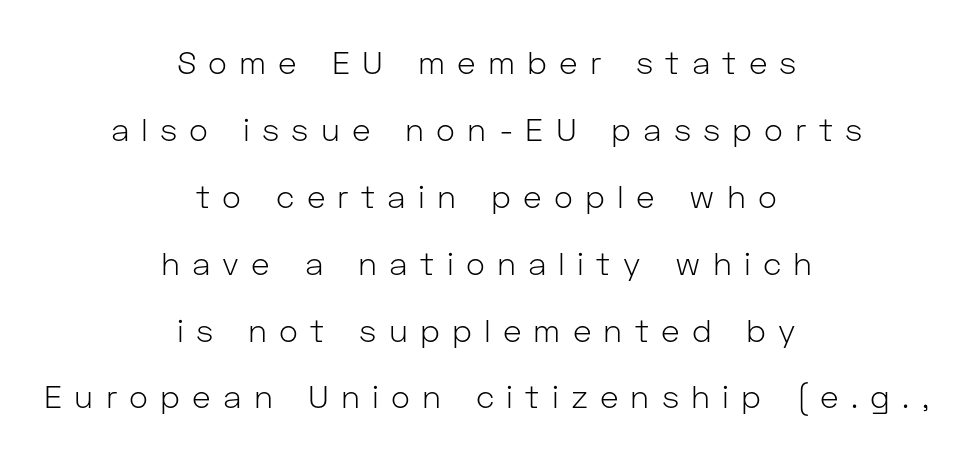
{"serif": "no", "italic": "no", "bold": "no", "weight": "light", "width": "normal", "stroke_contrast": "low", "x_height": "medium", "monospaced": "no", "underline": "no", "align": "center", "line_spacing": "loose", "line_spacing_ratio": 2.09, "letter_spacing": "wide", "letter_spacing_em": 0.38, "glyph_px": 32}
